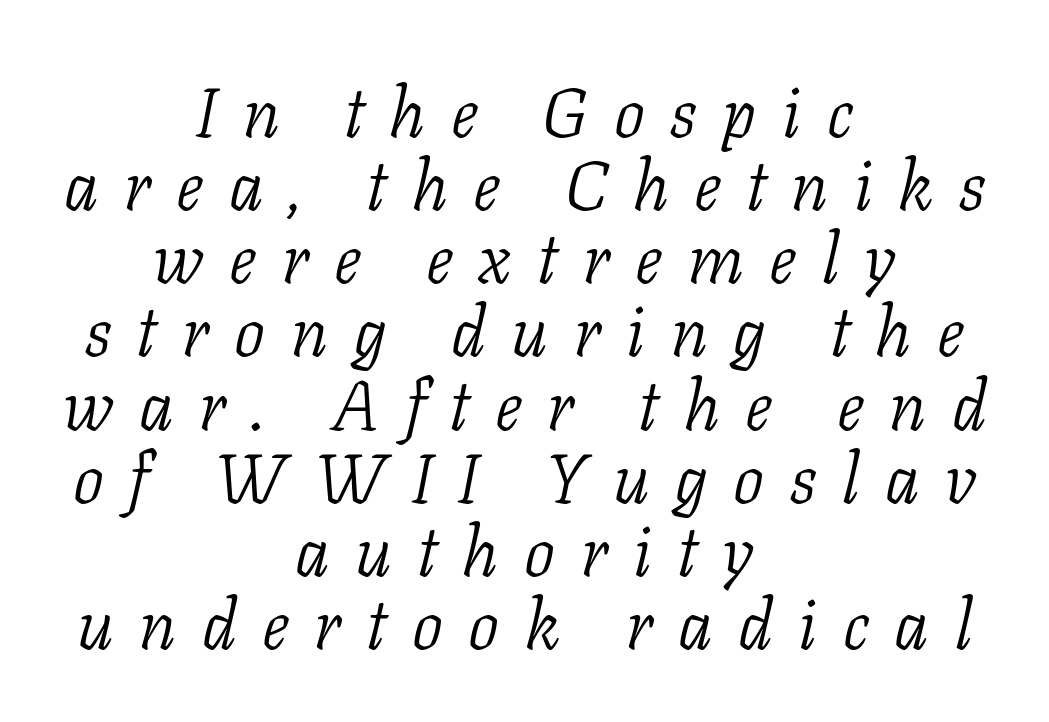
Compared with typical body copy, the letter spacing here is much looser. A typesetter would call this proportional, since set widths differ per character. The strip under each line holds only bare page. Serif or sans? Serif — the stroke terminals have little feet. Every character sits at an angle, as italics do.
